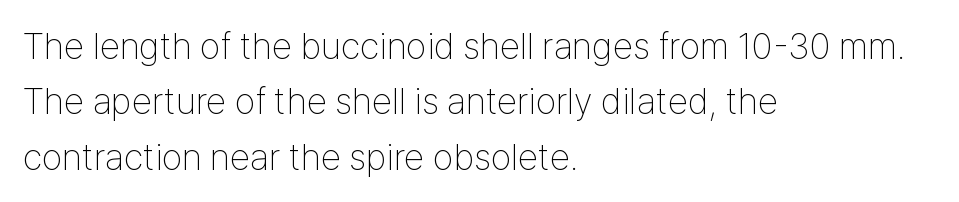
{"serif": "no", "italic": "no", "bold": "no", "weight": "thin", "width": "condensed", "stroke_contrast": "low", "x_height": "medium", "monospaced": "no", "underline": "no", "align": "left", "line_spacing": "normal", "line_spacing_ratio": 1.5, "letter_spacing": "normal", "letter_spacing_em": 0.0, "glyph_px": 37}
